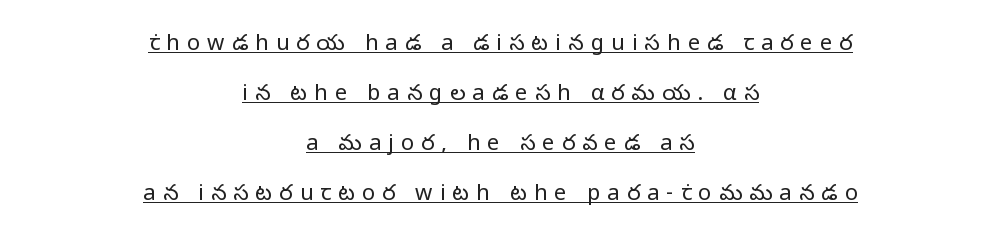
Q: Is the text bold? A: No.
Q: Is the text italic (slanted)? A: No, it is upright.
Q: Is the text underlined? A: Yes.
Q: How is the paragraph aligned? A: Centered.
Q: Is the spacing between letters normal or unusually wide? A: Unusually wide.
Q: Is the spacing between lines tight, normal or loose? A: Loose.
